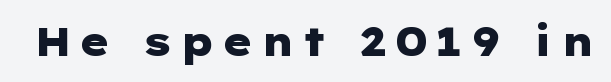
{"serif": "no", "italic": "no", "bold": "yes", "weight": "heavy", "width": "wide", "stroke_contrast": "low", "x_height": "medium", "underline": "no", "glyph_px": 40}
